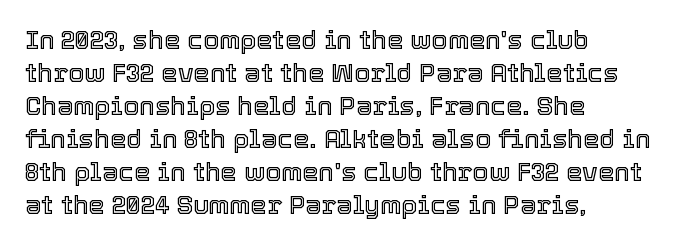
The image shows 26 px text type, upright; set left-aligned, normal line spacing (1.27x), normal letter spacing, not underlined.
